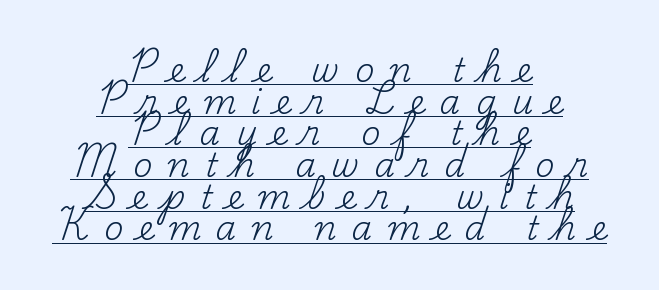
The image shows 33 px regular-weight serif type; set centered, tight line spacing (0.96x), unusually wide letter spacing (+0.46 em), underlined; medium stroke contrast and a small x-height.
